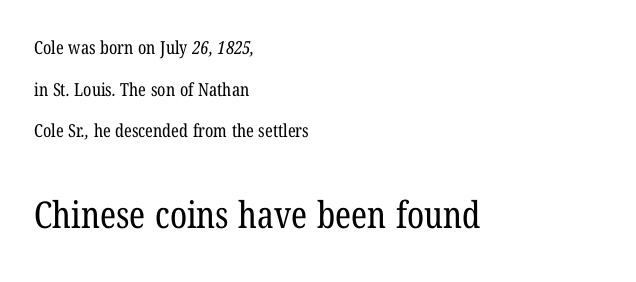
{"serif": "yes", "bold": "no", "weight": "regular", "width": "condensed", "stroke_contrast": "low", "x_height": "medium", "monospaced": "no", "underline": "no", "align": "left", "line_spacing": "loose", "line_spacing_ratio": 2.31, "letter_spacing": "normal", "letter_spacing_em": 0.0, "larger_block": "second", "size_ratio": 2.06, "glyph_px": 37}
